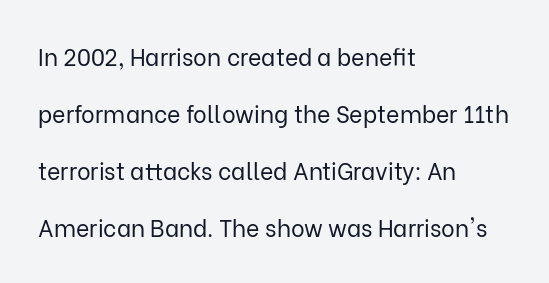
Q: Is the text bold? A: No.
Q: Is the text italic (slanted)? A: No, it is upright.
Q: Is the text underlined? A: No.
Q: How is the paragraph aligned? A: Left-aligned.
Q: Is the spacing between letters normal or unusually wide? A: Normal.
Q: Is the spacing between lines tight, normal or loose? A: Loose.
